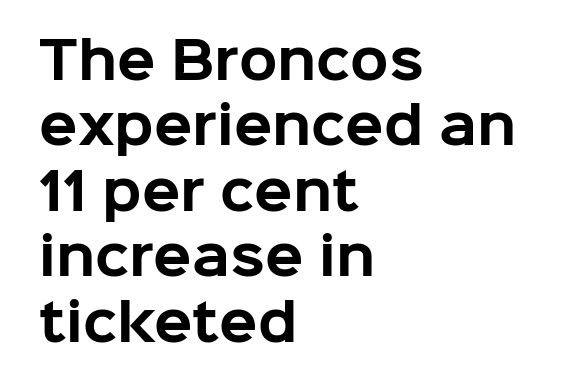
{"serif": "no", "italic": "no", "bold": "yes", "weight": "bold", "width": "normal", "stroke_contrast": "low", "x_height": "medium", "monospaced": "no", "underline": "no", "align": "left", "line_spacing": "normal", "line_spacing_ratio": 1.31, "letter_spacing": "normal", "letter_spacing_em": 0.0, "glyph_px": 50}
